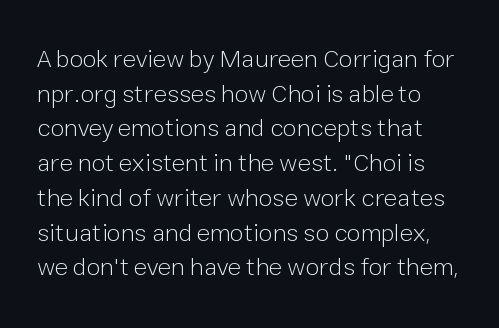
Q: Is the text bold? A: No.
Q: Is the text italic (slanted)? A: No, it is upright.
Q: Is the text underlined? A: No.
Q: Is the spacing between letters normal or unusually wide? A: Normal.
Q: Is the spacing between lines tight, normal or loose? A: Normal.
